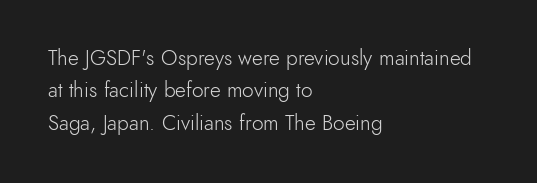
{"italic": "no", "bold": "no", "underline": "no", "align": "left", "line_spacing": "normal", "line_spacing_ratio": 1.54, "letter_spacing": "normal", "letter_spacing_em": 0.0, "glyph_px": 21}
